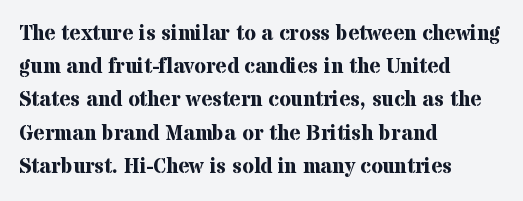
The image shows 21 px bold type, upright; set left-aligned, normal line spacing (1.58x), normal letter spacing, not underlined.
